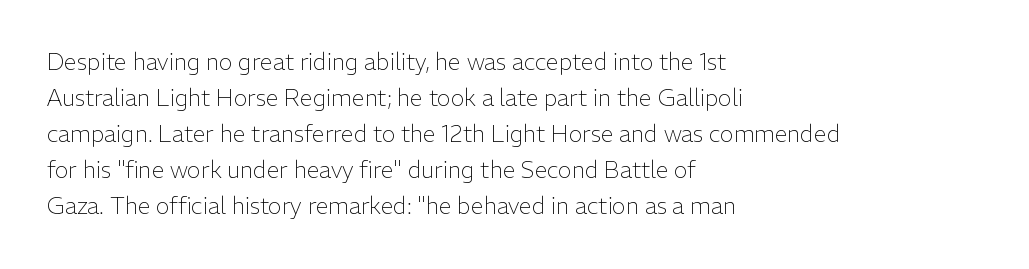
{"italic": "no", "bold": "no", "underline": "no", "align": "left", "line_spacing": "normal", "line_spacing_ratio": 1.57, "letter_spacing": "normal", "letter_spacing_em": 0.0, "glyph_px": 23}
